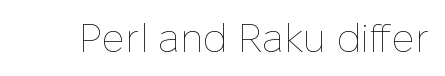
Q: Is the text bold? A: No.
Q: Is the text italic (slanted)? A: No, it is upright.
Q: Is the text underlined? A: No.
Q: Is the spacing between letters normal or unusually wide? A: Normal.
Q: Width (condensed, normal, or wide)? A: Normal.
Q: Stroke contrast? A: Low.
Q: x-height? A: Medium.
Q: Monospaced? A: No.
